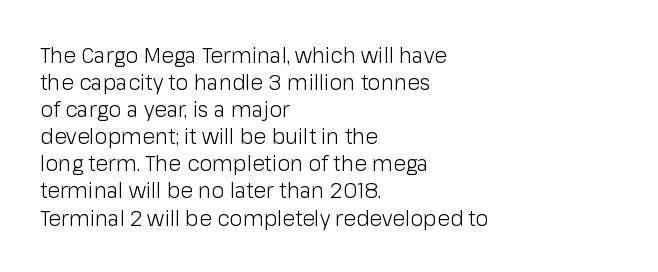
The image shows 21 px text type, upright; set left-aligned, normal line spacing (1.29x), normal letter spacing, not underlined.
